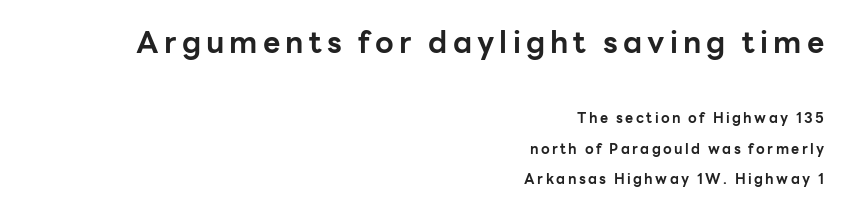
The image shows 30 px bold sans-serif type, upright; set right-aligned, loose line spacing (2.15x), not underlined; the first (top) block is 2.14x larger; low stroke contrast and a medium x-height.
